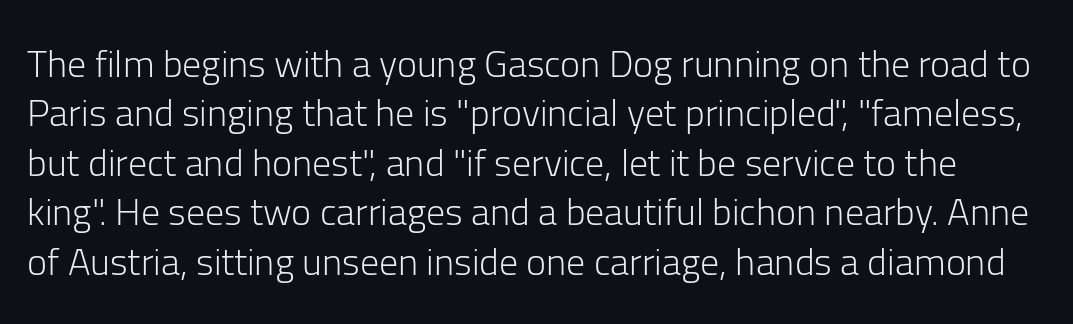
Q: Is the text bold? A: No.
Q: Is the text italic (slanted)? A: No, it is upright.
Q: Is the typeface a serif or a sans-serif typeface? A: Sans-serif.
Q: Is the text underlined? A: No.
Q: Is the spacing between letters normal or unusually wide? A: Normal.
Q: Is the spacing between lines tight, normal or loose? A: Normal.
Q: Width (condensed, normal, or wide)? A: Normal.
Q: Stroke contrast? A: Low.
Q: x-height? A: Medium.
Q: Monospaced? A: No.
